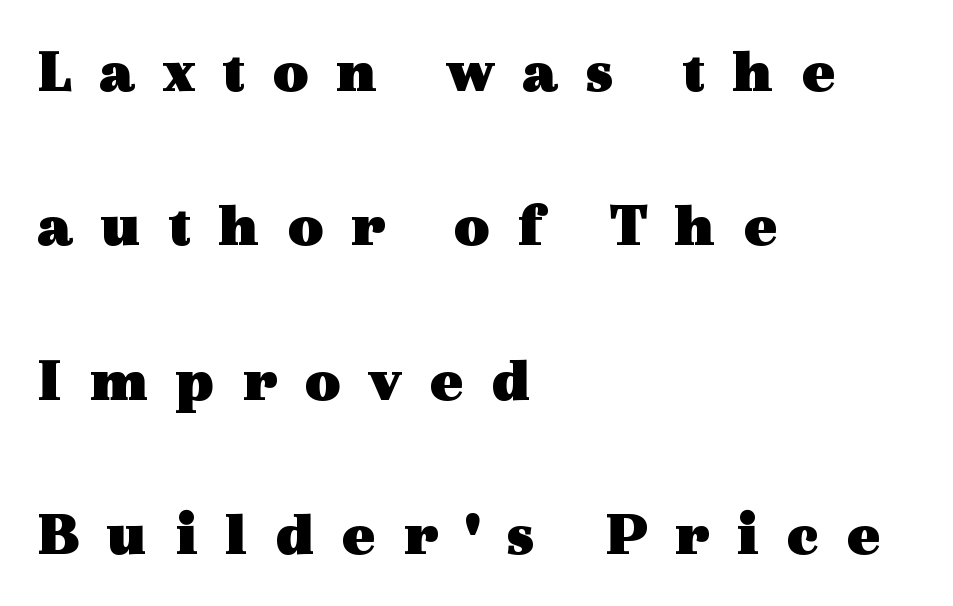
The image shows 63 px heavy, wide serif type, upright; set left-aligned, loose line spacing (2.45x), unusually wide letter spacing (+0.43 em), not underlined; a medium x-height.
